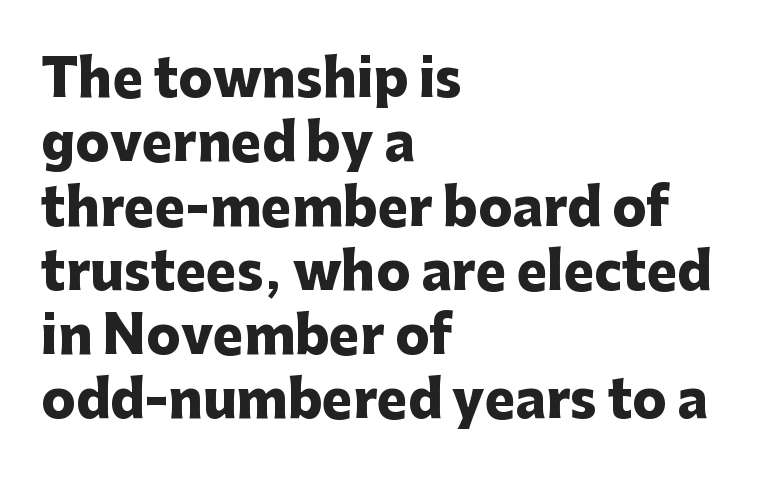
Short note: letters normally spaced. Notice how the stems are strictly vertical — no italics here. A full-strength bold gives these letters their thick strokes. Each letter keeps its own natural width here, so spacing adapts to shape. Note: no serifs on the glyphs.
